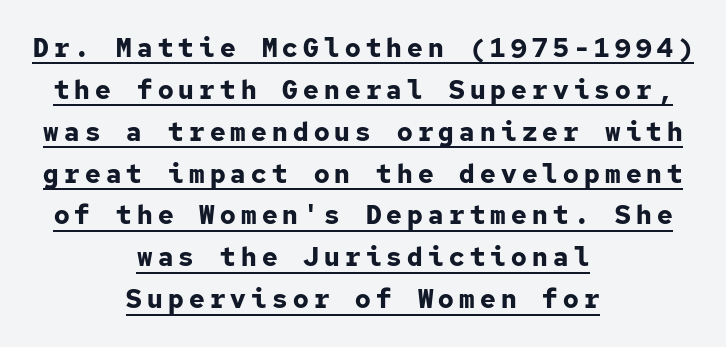
{"italic": "no", "bold": "yes", "underline": "yes", "align": "center", "line_spacing": "normal", "line_spacing_ratio": 1.61, "letter_spacing": "wide", "letter_spacing_em": 0.2, "glyph_px": 26}
